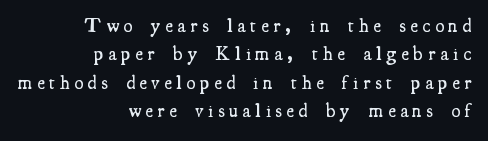
Does the weight exceed regular? Yes, but only to semibold. Plain, unruled lines of type. A typesetter would mark this as roman, not italic. These lines sit exactly where default settings would place them. The passage is arranged like a letterhead date or caption credit — flush right.
